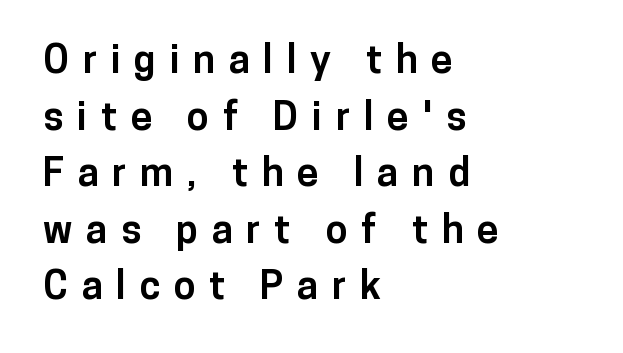
Compared with an ordinary text face, these strokes are far heavier — a full bold. If you drew a line through each stem, it would be perfectly vertical. These lines have a slow, spaced-out rhythm from letter to letter. Notice how descenders clear the ascenders below comfortably — that's standard leading. Has an underline been added? It has not. Compared with a centered layout, this one pins lines to the left instead.
